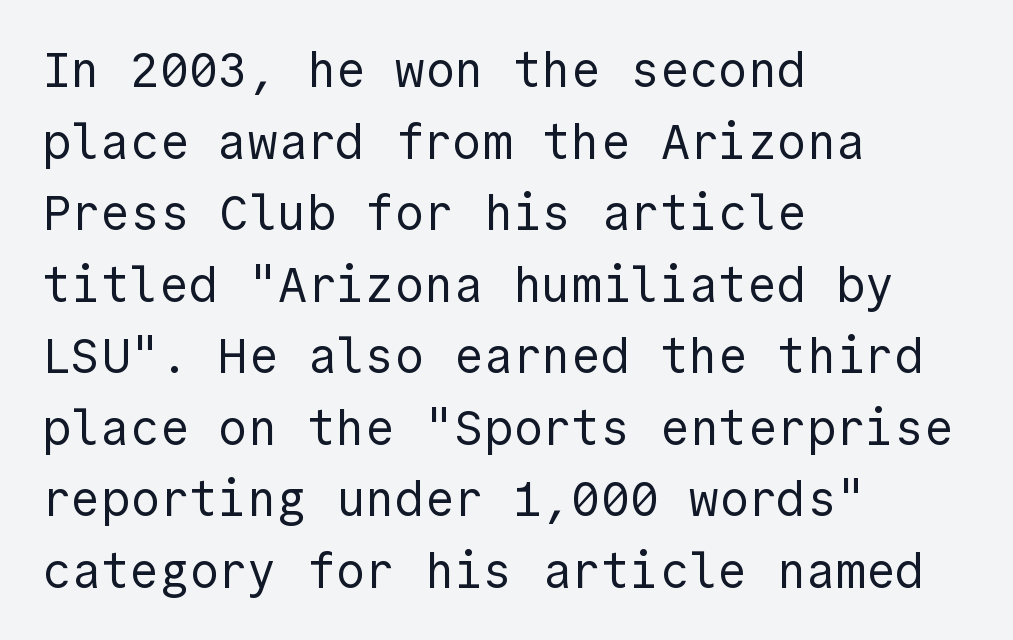
{"serif": "no", "italic": "no", "bold": "no", "weight": "regular", "width": "normal", "x_height": "medium", "underline": "no", "align": "left", "line_spacing": "normal", "line_spacing_ratio": 1.46, "letter_spacing": "normal", "letter_spacing_em": 0.0, "glyph_px": 49}
